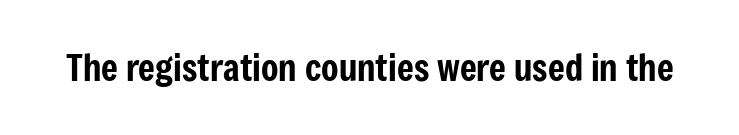
Q: Is the text italic (slanted)? A: No, it is upright.
Q: Is the typeface a serif or a sans-serif typeface? A: Sans-serif.
Q: Is the text underlined? A: No.
Q: Is the spacing between letters normal or unusually wide? A: Normal.
Q: Width (condensed, normal, or wide)? A: Condensed.
Q: Stroke contrast? A: Low.
Q: x-height? A: Medium.
Q: Monospaced? A: No.
